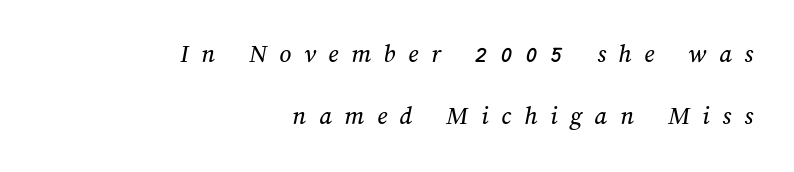
The image shows 26 px text type; set right-aligned, loose line spacing (2.4x), unusually wide letter spacing (+0.49 em), not underlined.
